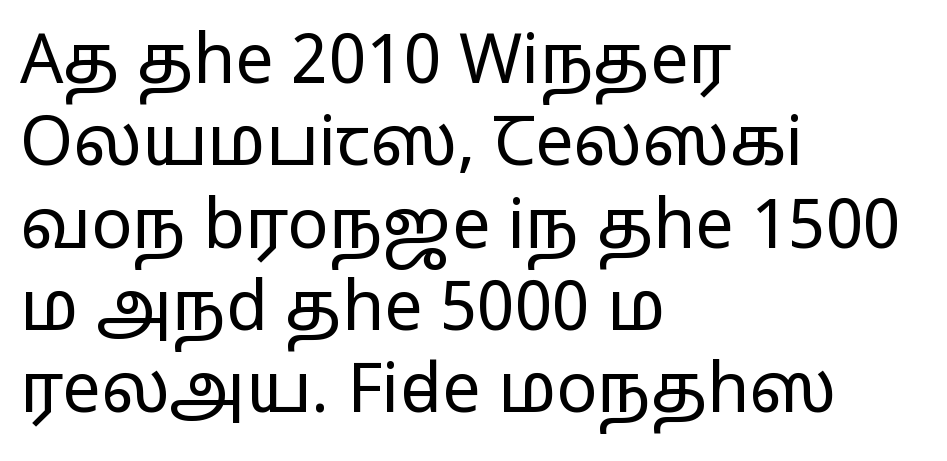
{"serif": "no", "italic": "no", "bold": "no", "weight": "regular", "width": "wide", "stroke_contrast": "low", "x_height": "medium", "monospaced": "no", "underline": "no", "align": "left", "line_spacing_ratio": 1.21, "letter_spacing": "normal", "letter_spacing_em": 0.0, "glyph_px": 68}
